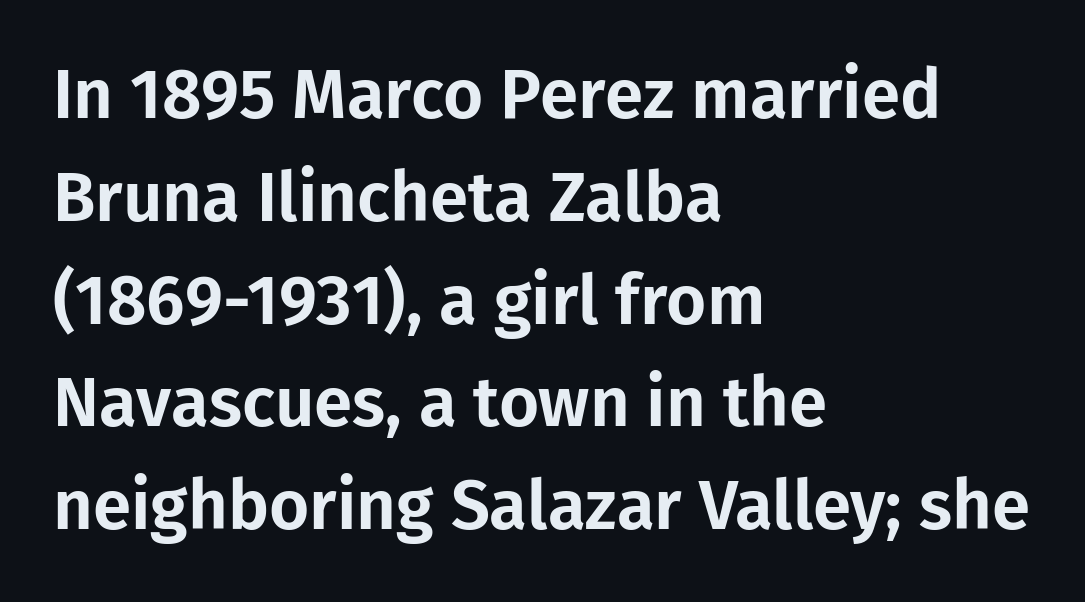
The image shows 69 px sans-serif type, upright; set left-aligned, normal line spacing (1.49x), normal letter spacing, not underlined; low stroke contrast and a medium x-height.
